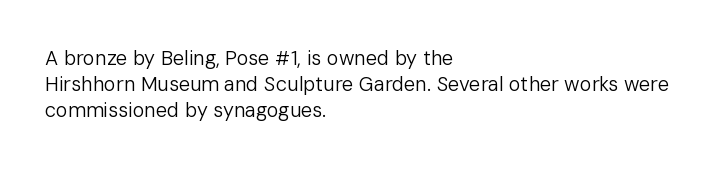
Q: Is the text bold? A: No.
Q: Is the text italic (slanted)? A: No, it is upright.
Q: Is the text underlined? A: No.
Q: How is the paragraph aligned? A: Left-aligned.
Q: Is the spacing between letters normal or unusually wide? A: Normal.
Q: Is the spacing between lines tight, normal or loose? A: Normal.
